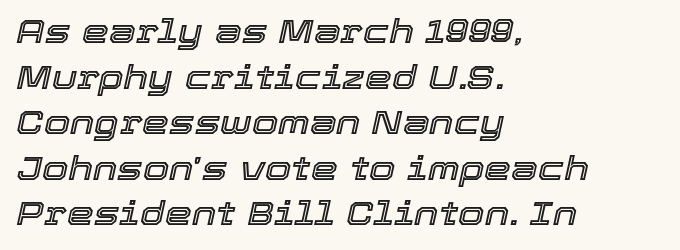
Compared with typical body copy, the letter spacing here is the same. The paragraph has a hard left edge and a soft right edge. No word sits above an underline. Designer's note — italics engaged. What's the leading like? Ordinary, nothing unusual.
